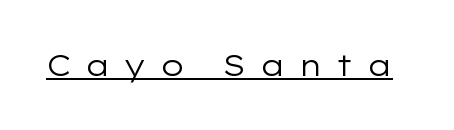
The image shows 30 px regular-weight, wide sans-serif type, upright; set unusually wide letter spacing (+0.43 em), underlined; low stroke contrast and a medium x-height.
